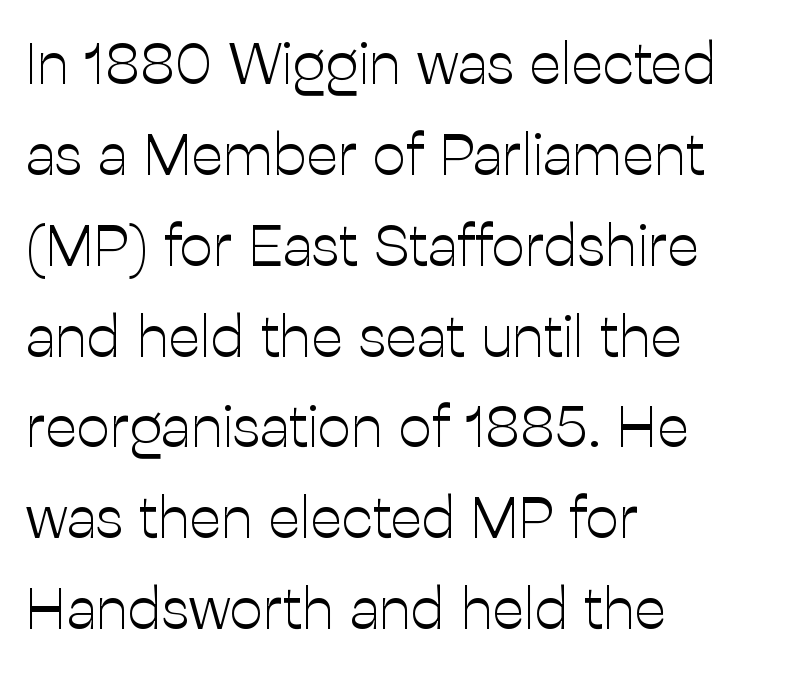
The vertical gap from one line to the next is medium. Proportional: the letters do not fall into vertical columns. Quick note: not italic, upright. The font sits on the lighter half of the weight spectrum, regular included. The compositor pushed each line to the left boundary.
